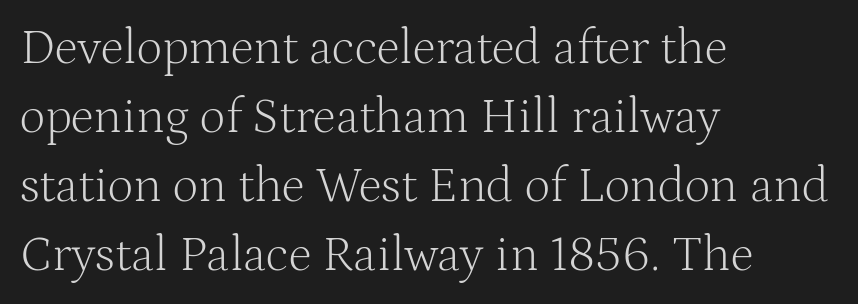
Letters rest on an invisible, unmarked baseline. Character widths vary here, with narrow letters taking less room than wide ones. The rag falls on the right side of this text block. Tracking value appears to be zero — textbook default spacing. The font family rendered here belongs to the serif group.
